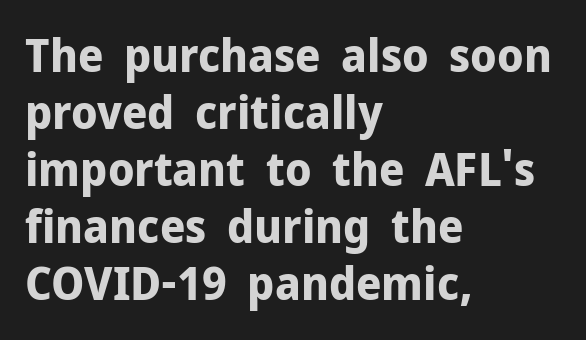
The image shows 46 px bold sans-serif type, upright; set left-aligned, line spacing 1.24x, normal letter spacing, not underlined; low stroke contrast and a medium x-height.
